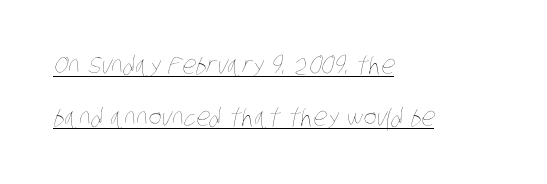
{"bold": "no", "underline": "yes", "align": "left", "line_spacing": "loose", "line_spacing_ratio": 2.09, "letter_spacing": "normal", "letter_spacing_em": 0.0, "glyph_px": 25}
